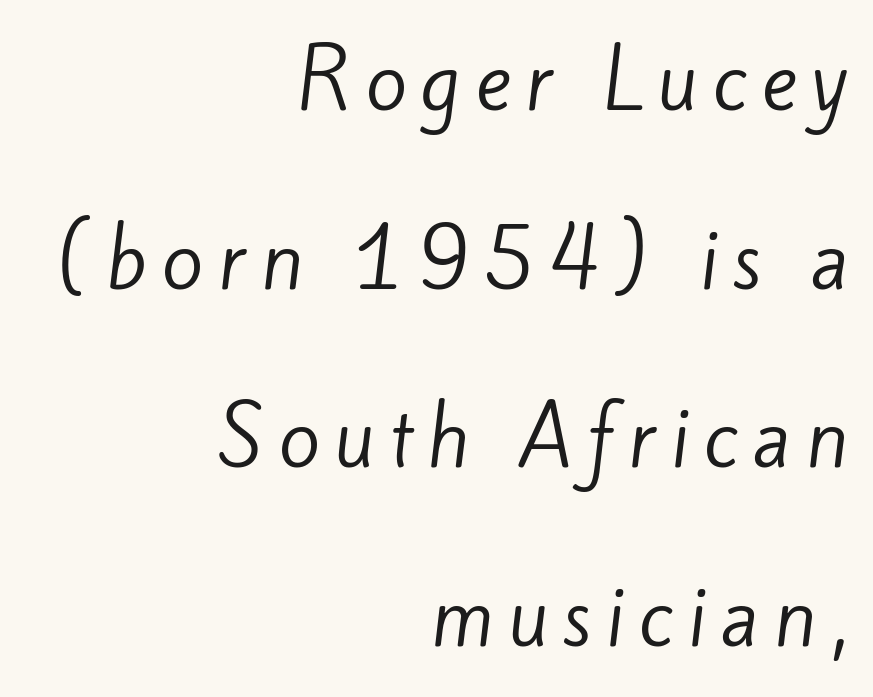
Typeset ragged left — the right edge is the straight one. The letters advance in unequal steps, a hallmark of proportional type. The space directly below the letters is spotless. Whoever set this chose breathing room over compactness in the vertical rhythm. Are there feet on the stems? There aren't — it's a sans.
